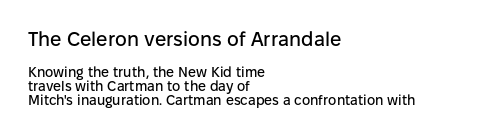
Quick note: interline space is minimal. Ascenders rise straight up at ninety degrees. The passage shown is not underscored anywhere. The block sitting higher on the canvas is the one with enlarged characters. These lines stack with their left ends in a neat column. You could call the tracking neutral — neither tight nor loose.
